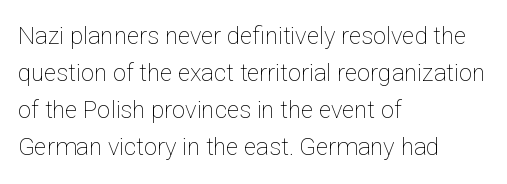
The image shows 24 px text type, upright; set left-aligned, normal line spacing (1.54x), normal letter spacing, not underlined.
